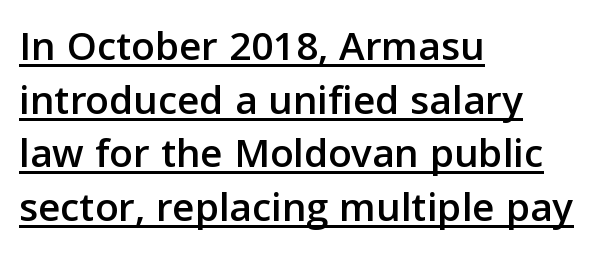
{"serif": "no", "italic": "no", "width": "normal", "stroke_contrast": "low", "x_height": "medium", "monospaced": "no", "underline": "yes", "align": "left", "line_spacing": "normal", "line_spacing_ratio": 1.25, "letter_spacing": "normal", "letter_spacing_em": 0.0, "glyph_px": 43}
